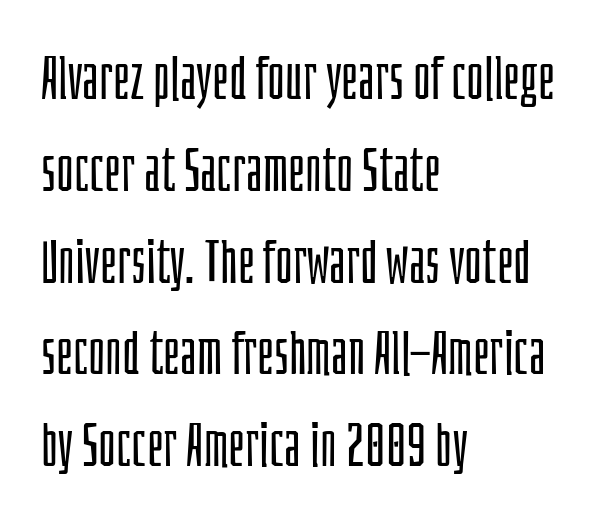
{"serif": "no", "italic": "no", "bold": "no", "weight": "light", "width": "condensed", "stroke_contrast": "low", "x_height": "large", "monospaced": "no", "underline": "no", "align": "left", "line_spacing": "normal", "line_spacing_ratio": 1.53, "letter_spacing": "normal", "letter_spacing_em": 0.0, "glyph_px": 60}
